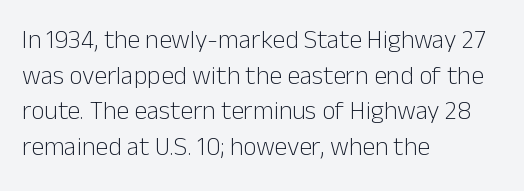
The line texture is even and compact thanks to regular tracking. Honestly, the row spacing looks completely unremarkable. Every row of glyphs begins at an identical x-position on the left. The letters stand straight up with perfectly vertical stems. Stroke thickness stays within the range of a standard reading face or lighter. Unmarked baselines from the first word to the last.
